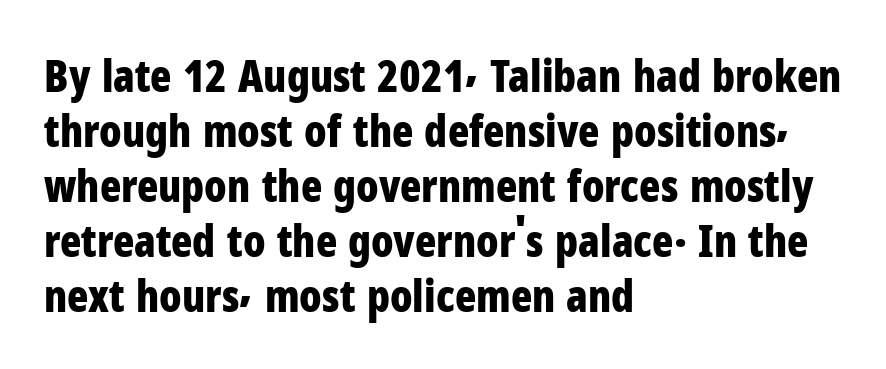
The image shows 44 px bold, condensed sans-serif type, upright; set left-aligned, normal line spacing (1.25x), normal letter spacing, not underlined; low stroke contrast and a medium x-height.
